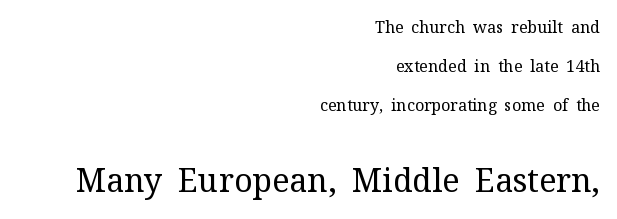
Q: Is the text bold? A: No.
Q: Is the text italic (slanted)? A: No, it is upright.
Q: Is the typeface a serif or a sans-serif typeface? A: Serif.
Q: Is the text underlined? A: No.
Q: How is the paragraph aligned? A: Right-aligned.
Q: Is the spacing between letters normal or unusually wide? A: Normal.
Q: Is the spacing between lines tight, normal or loose? A: Loose.
Q: Which block of text is set in a larger size, the first (top) or the second (bottom)? A: The second (bottom) one.
Q: Width (condensed, normal, or wide)? A: Normal.
Q: Stroke contrast? A: Medium.
Q: x-height? A: Medium.
Q: Monospaced? A: No.
